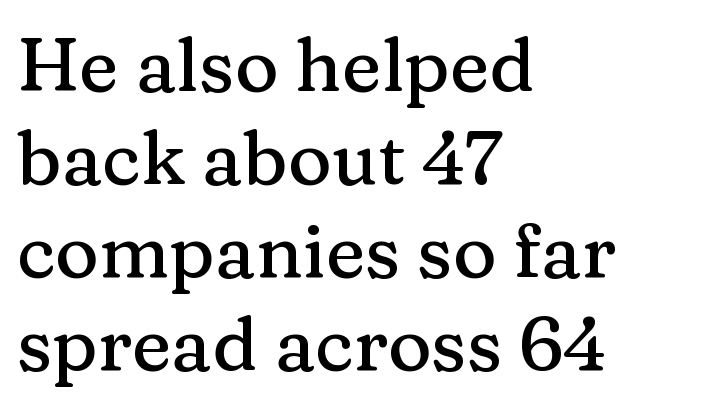
Varying glyph widths throughout — classic text-font behaviour. Any mark beneath the type? The region is blank. Unlike italic type, these characters show no tilt at all. The typesetter chose a ragged-right arrangement here. There is no visible air inserted between adjacent glyphs.
